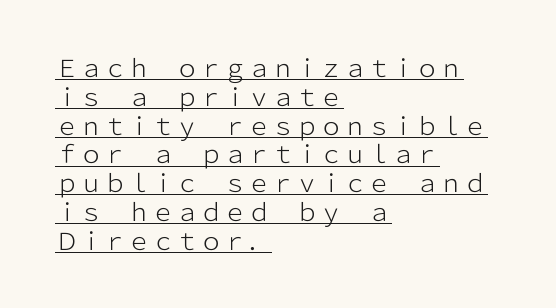
Q: Is the text bold? A: No.
Q: Is the text italic (slanted)? A: No, it is upright.
Q: Is the text underlined? A: Yes.
Q: How is the paragraph aligned? A: Left-aligned.
Q: Is the spacing between letters normal or unusually wide? A: Normal.
